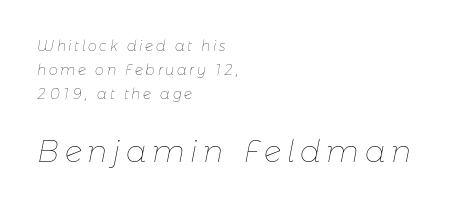
The typography opts for an oblique posture over an upright one. Think standard paragraph weight, or any step lighter than that. These lines stack with their left ends in a neat column. Scale increases going downward across the two blocks.
